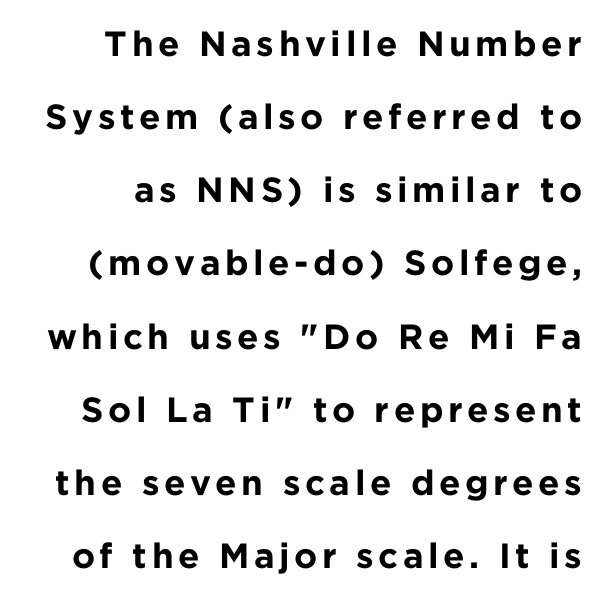
Q: Is the text bold? A: Yes.
Q: Is the text italic (slanted)? A: No, it is upright.
Q: Is the typeface a serif or a sans-serif typeface? A: Sans-serif.
Q: Is the text underlined? A: No.
Q: Is the spacing between lines tight, normal or loose? A: Loose.
Q: Width (condensed, normal, or wide)? A: Normal.
Q: Stroke contrast? A: Low.
Q: x-height? A: Medium.
Q: Monospaced? A: No.
